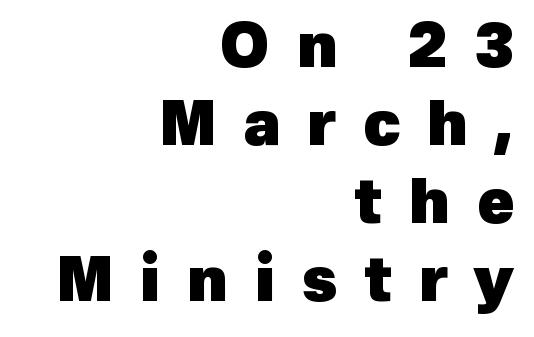
Q: Is the text bold? A: Yes.
Q: Is the typeface a serif or a sans-serif typeface? A: Sans-serif.
Q: Is the text underlined? A: No.
Q: How is the paragraph aligned? A: Right-aligned.
Q: Is the spacing between letters normal or unusually wide? A: Unusually wide.
Q: Is the spacing between lines tight, normal or loose? A: Normal.
Q: Width (condensed, normal, or wide)? A: Normal.
Q: x-height? A: Medium.
Q: Monospaced? A: No.
